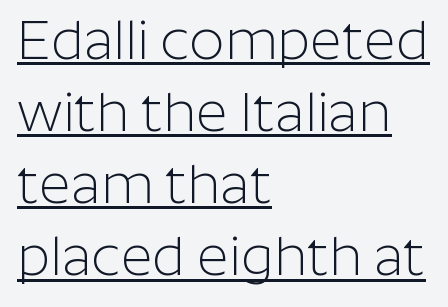
The image shows 55 px light sans-serif type, upright; set left-aligned, normal line spacing (1.31x), normal letter spacing, underlined; low stroke contrast and a medium x-height.
